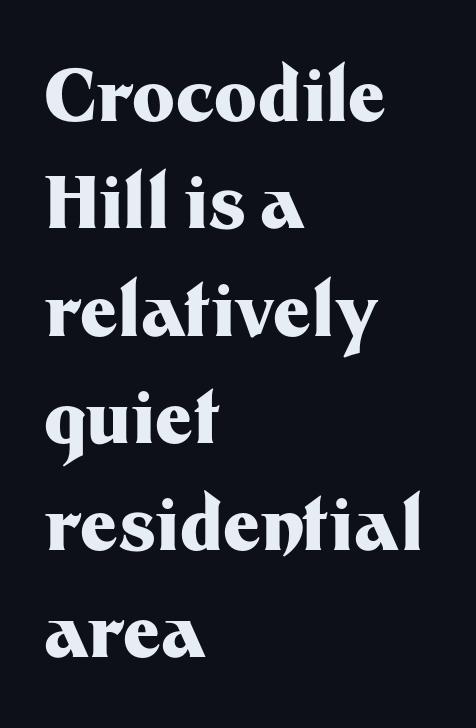
{"serif": "no", "italic": "no", "bold": "yes", "weight": "heavy", "width": "normal", "stroke_contrast": "medium", "x_height": "medium", "monospaced": "no", "underline": "no", "align": "left", "line_spacing": "normal", "line_spacing_ratio": 1.49, "letter_spacing": "normal", "letter_spacing_em": 0.0, "glyph_px": 72}
